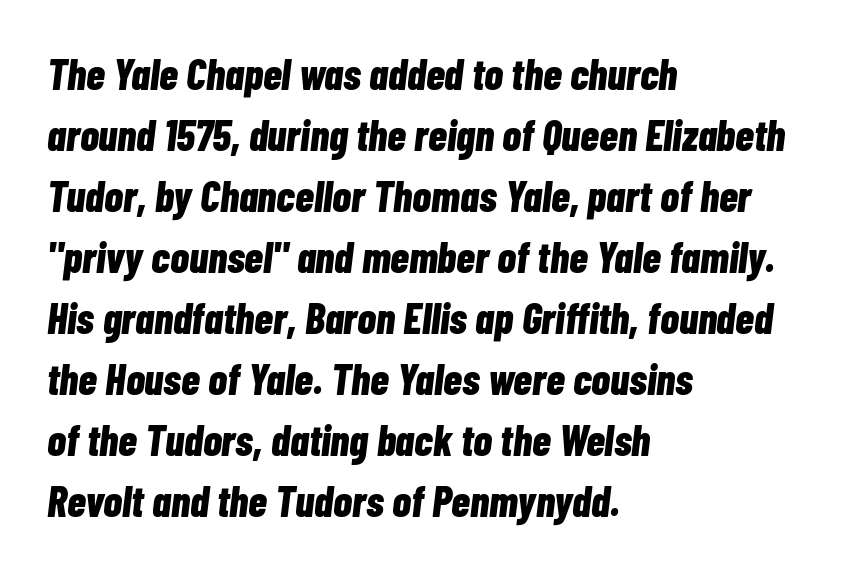
A full-strength bold gives these letters their thick strokes. The letters sit at their default tracking, neither squeezed nor spread. Students, observe: this is what conventionally led text looks like. Plain, unruled lines of type. Designer's note — italics engaged. Looks like regular typesetting: each glyph gets only the width it needs.
